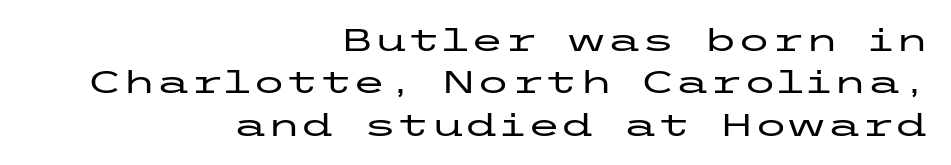
The passage shown is not underscored anywhere. Ascenders rise straight up at ninety degrees. The passage is arranged like a letterhead date or caption credit — flush right. Stroke terminals: plain, sans-serif.
